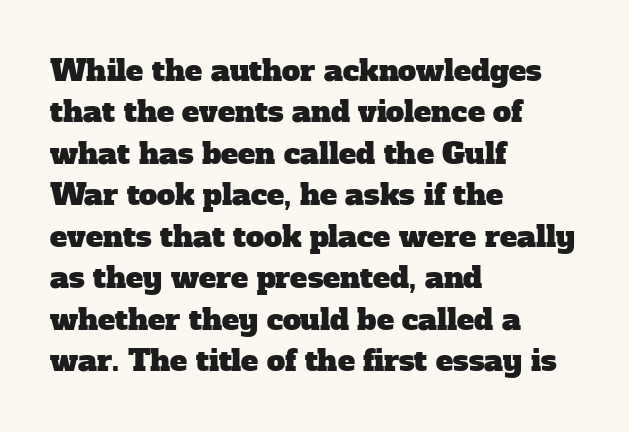
{"serif": "yes", "width": "normal", "stroke_contrast": "low", "x_height": "medium", "monospaced": "no", "underline": "no", "align": "left", "line_spacing": "normal", "line_spacing_ratio": 1.43, "letter_spacing": "normal", "letter_spacing_em": 0.0, "glyph_px": 29}
